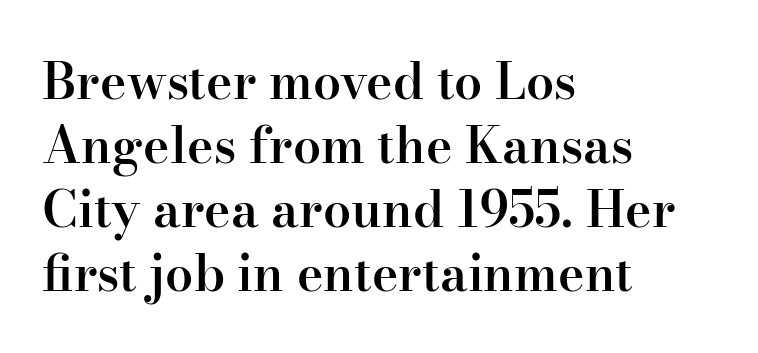
{"serif": "yes", "italic": "no", "bold": "semi", "weight": "semibold", "width": "normal", "stroke_contrast": "high", "x_height": "small", "monospaced": "no", "underline": "no", "align": "left", "line_spacing": "normal", "line_spacing_ratio": 1.28, "letter_spacing": "normal", "letter_spacing_em": 0.0, "glyph_px": 50}
